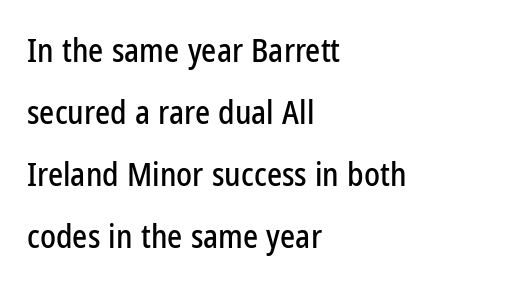
Q: Is the text italic (slanted)? A: No, it is upright.
Q: Is the typeface a serif or a sans-serif typeface? A: Sans-serif.
Q: Is the text underlined? A: No.
Q: How is the paragraph aligned? A: Left-aligned.
Q: Is the spacing between letters normal or unusually wide? A: Normal.
Q: Is the spacing between lines tight, normal or loose? A: Loose.
Q: Width (condensed, normal, or wide)? A: Condensed.
Q: Stroke contrast? A: Low.
Q: x-height? A: Medium.
Q: Monospaced? A: No.
